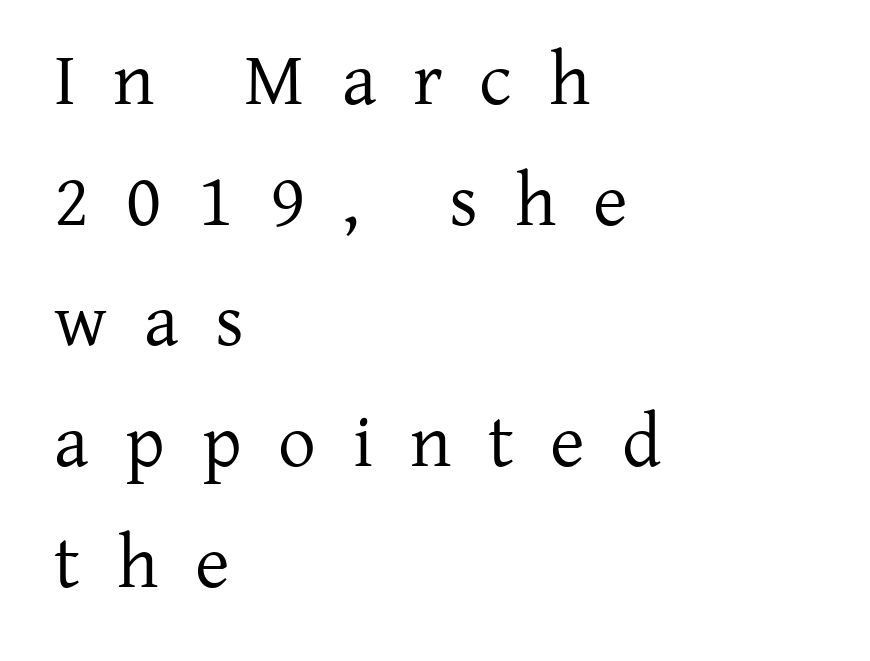
Q: Is the text bold? A: No.
Q: Is the text italic (slanted)? A: No, it is upright.
Q: Is the typeface a serif or a sans-serif typeface? A: Serif.
Q: Is the text underlined? A: No.
Q: How is the paragraph aligned? A: Left-aligned.
Q: Is the spacing between letters normal or unusually wide? A: Unusually wide.
Q: Is the spacing between lines tight, normal or loose? A: Normal.
Q: Width (condensed, normal, or wide)? A: Normal.
Q: Stroke contrast? A: Low.
Q: x-height? A: Medium.
Q: Monospaced? A: No.
